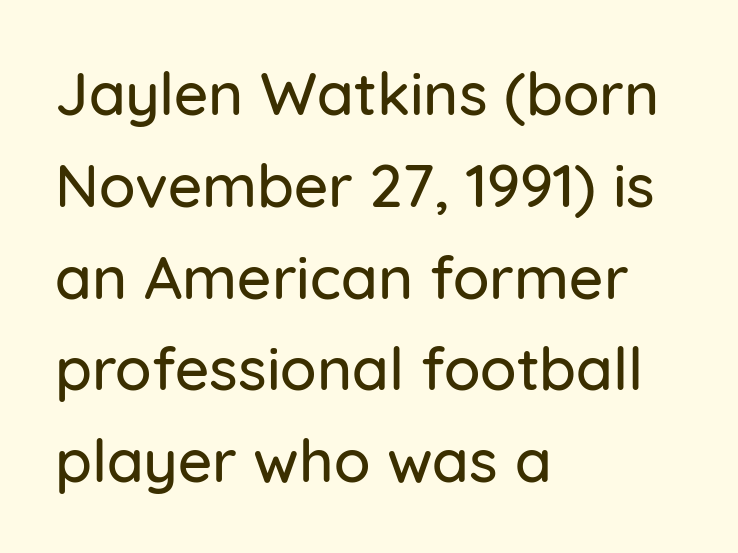
The image shows 60 px sans-serif type, upright; set left-aligned, normal line spacing (1.53x), normal letter spacing, not underlined; low stroke contrast and a medium x-height.
